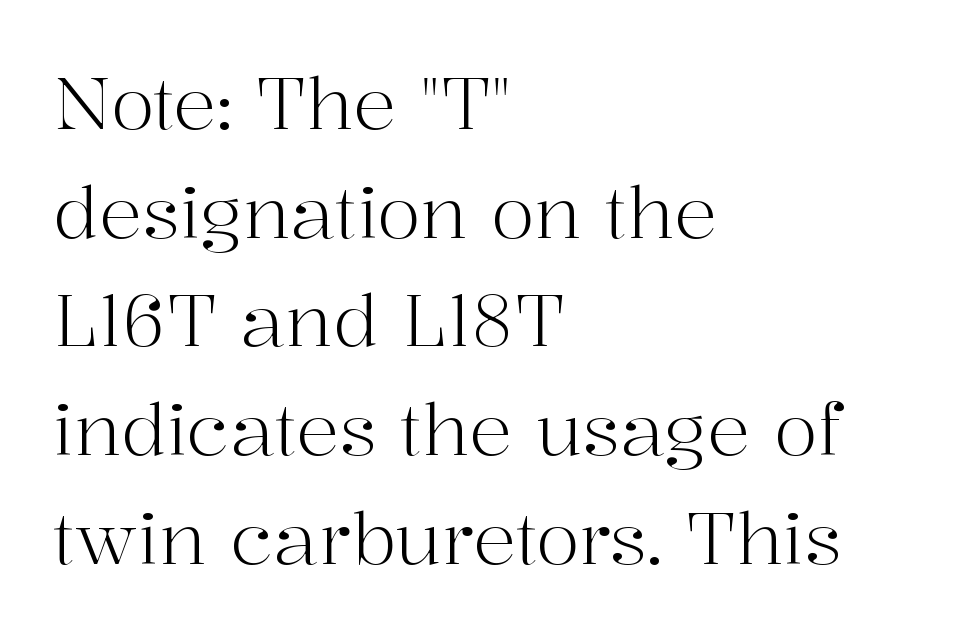
{"serif": "yes", "italic": "no", "bold": "no", "weight": "light", "width": "normal", "stroke_contrast": "high", "x_height": "medium", "monospaced": "no", "underline": "no", "align": "left", "line_spacing": "normal", "line_spacing_ratio": 1.51, "letter_spacing": "normal", "letter_spacing_em": 0.0, "glyph_px": 72}
